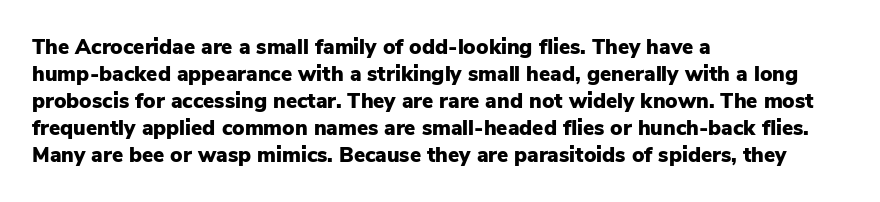
{"italic": "no", "bold": "yes", "underline": "no", "align": "left", "line_spacing": "normal", "line_spacing_ratio": 1.28, "letter_spacing": "normal", "letter_spacing_em": 0.0, "glyph_px": 21}
